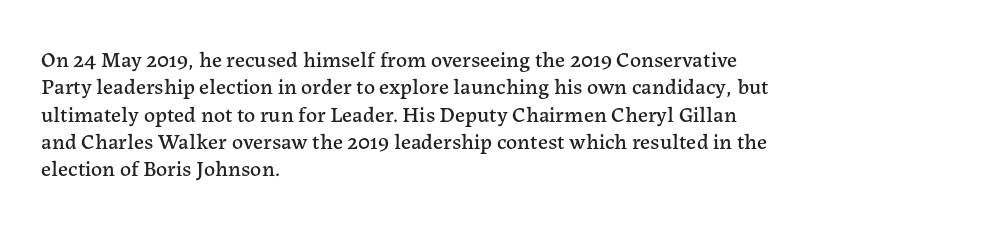
The image shows 22 px text type, upright; set left-aligned, line spacing 1.24x, normal letter spacing, not underlined.
